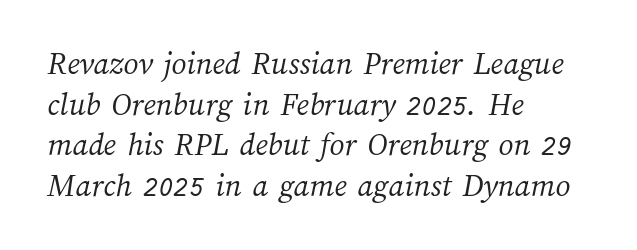
Q: Is the text bold? A: No.
Q: Is the text underlined? A: No.
Q: How is the paragraph aligned? A: Left-aligned.
Q: Is the spacing between letters normal or unusually wide? A: Normal.
Q: Width (condensed, normal, or wide)? A: Normal.
Q: Stroke contrast? A: Medium.
Q: x-height? A: Medium.
Q: Monospaced? A: No.
